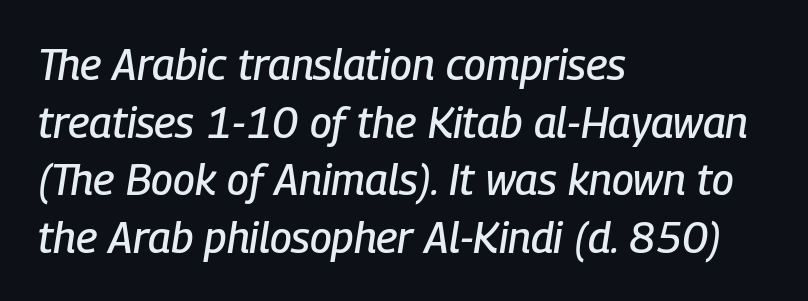
{"italic": "yes", "lean": "right", "slant_degrees": 9, "width": "condensed", "stroke_contrast": "low", "x_height": "medium", "monospaced": "no", "underline": "no", "align": "left", "line_spacing": "normal", "line_spacing_ratio": 1.34, "letter_spacing": "normal", "letter_spacing_em": 0.0, "glyph_px": 43}
